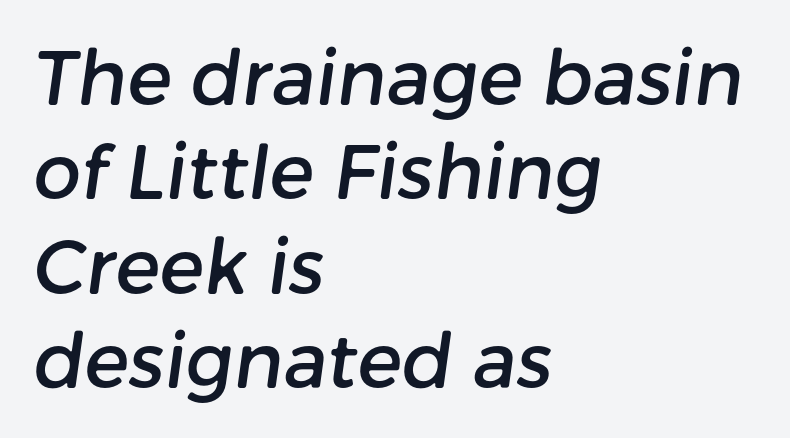
The image shows 75 px sans-serif type; set left-aligned, normal line spacing (1.26x), normal letter spacing, not underlined; low stroke contrast and a medium x-height.
